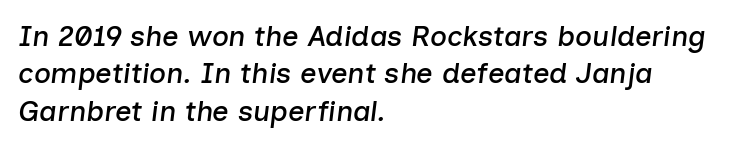
{"italic": "yes", "lean": "right", "slant_degrees": 7, "width": "normal", "stroke_contrast": "low", "x_height": "medium", "monospaced": "no", "underline": "no", "align": "left", "line_spacing": "normal", "line_spacing_ratio": 1.29, "letter_spacing": "normal", "letter_spacing_em": 0.0, "glyph_px": 29}
